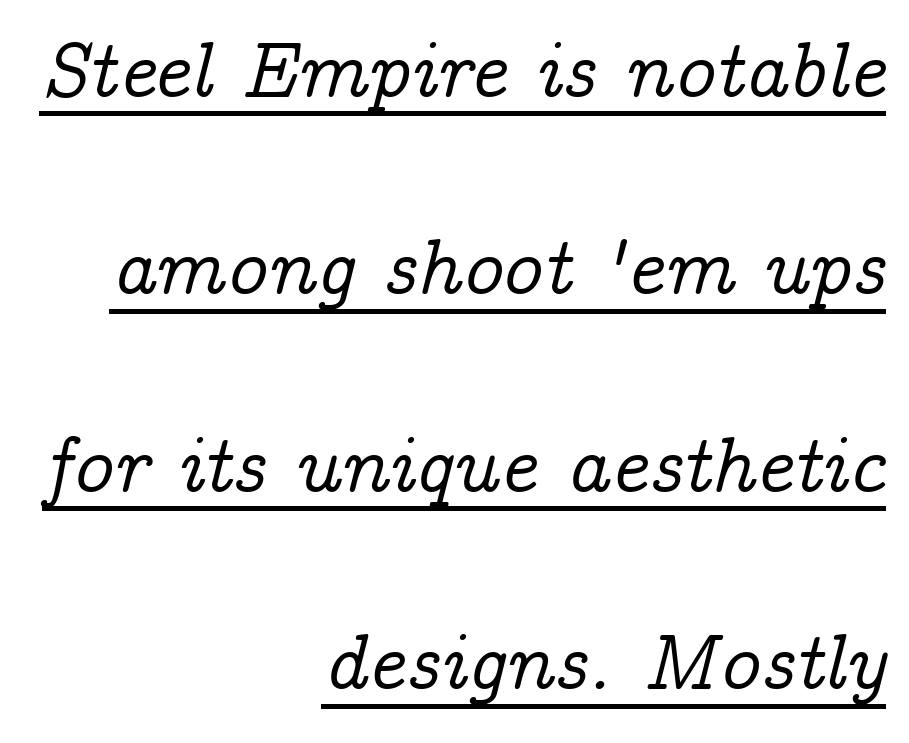
Q: Is the text italic (slanted)? A: Yes, it leans right by about 14 degrees.
Q: Is the typeface a serif or a sans-serif typeface? A: Serif.
Q: Is the text underlined? A: Yes.
Q: How is the paragraph aligned? A: Right-aligned.
Q: Is the spacing between letters normal or unusually wide? A: Normal.
Q: Is the spacing between lines tight, normal or loose? A: Loose.
Q: Width (condensed, normal, or wide)? A: Normal.
Q: Stroke contrast? A: Low.
Q: x-height? A: Medium.
Q: Monospaced? A: No.
